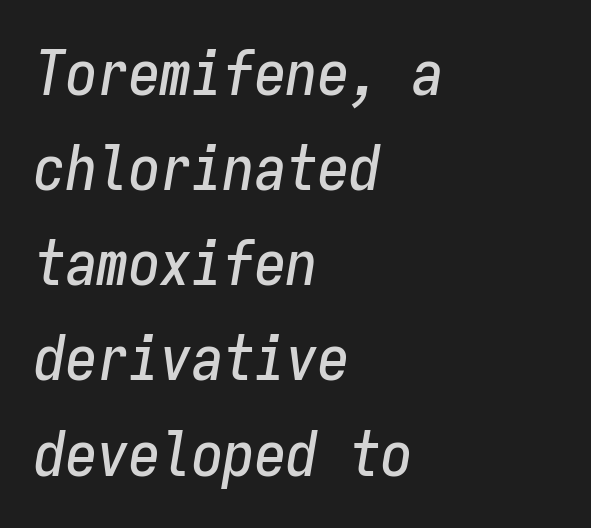
Visually the block forms a straight wall on the left and a jagged coastline on the right. The whole block is typeset with a tilt. The gaps between neighbouring characters are ordinary and unremarkable. Type without underlining.
